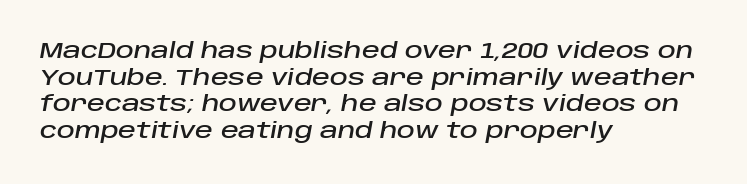
Italic: yes, the glyphs are oblique. Alignment: flush left. No extra tracking has been applied to these lines. Underlining? Definitely not there.
